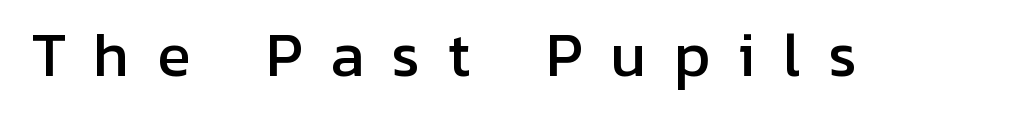
Tall strokes in this sample are plumb rather than angled. Stroke terminals: plain, sans-serif. This sample has the flowing, uneven cadence of proportional lettering. This sample uses expanded letter spacing, leaving extra air between glyphs. Just letters on the line, the space beneath them empty.
